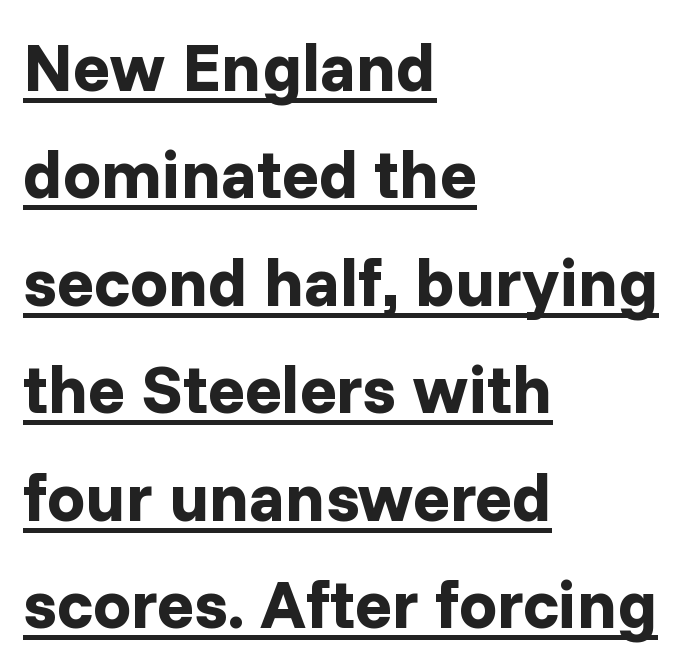
The image shows 68 px bold sans-serif type, upright; set left-aligned, normal line spacing (1.58x), normal letter spacing, underlined; low stroke contrast and a medium x-height.
